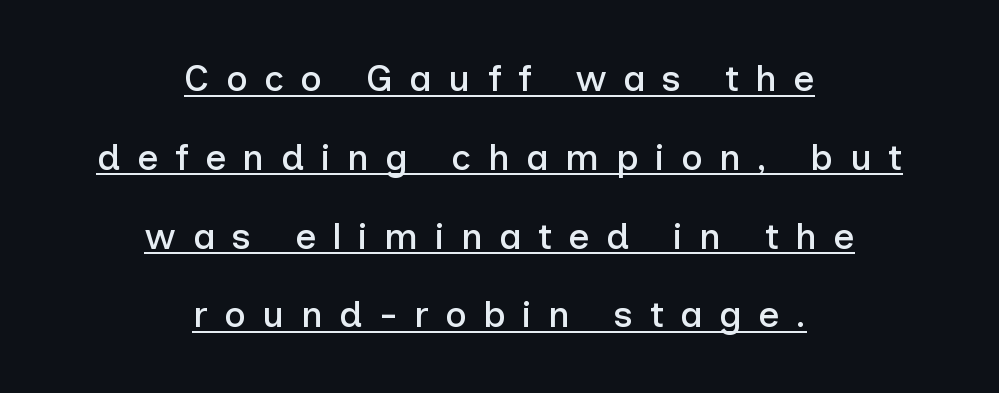
{"serif": "no", "italic": "no", "width": "normal", "stroke_contrast": "low", "x_height": "medium", "monospaced": "no", "underline": "yes", "align": "center", "line_spacing": "loose", "line_spacing_ratio": 2.13, "letter_spacing": "wide", "letter_spacing_em": 0.44, "glyph_px": 37}
